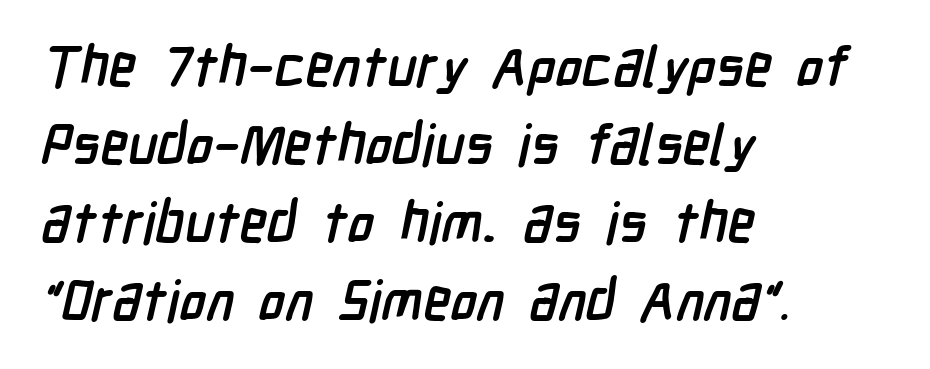
Q: Is the text bold? A: Yes.
Q: Is the typeface a serif or a sans-serif typeface? A: Sans-serif.
Q: Is the text underlined? A: No.
Q: How is the paragraph aligned? A: Left-aligned.
Q: Is the spacing between letters normal or unusually wide? A: Normal.
Q: Is the spacing between lines tight, normal or loose? A: Normal.
Q: Width (condensed, normal, or wide)? A: Condensed.
Q: Stroke contrast? A: Low.
Q: x-height? A: Medium.
Q: Monospaced? A: No.
